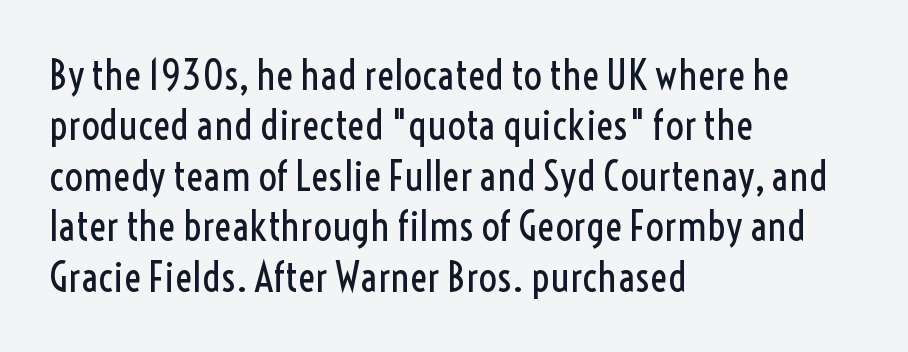
The image shows 41 px regular-weight, condensed sans-serif type, upright; set left-aligned, line spacing 1.23x, normal letter spacing, not underlined; a medium x-height.
